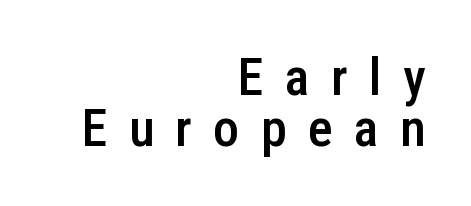
The image shows 52 px semibold, condensed sans-serif type, upright; set right-aligned, tight line spacing (0.99x), unusually wide letter spacing (+0.41 em), not underlined; low stroke contrast and a medium x-height.
